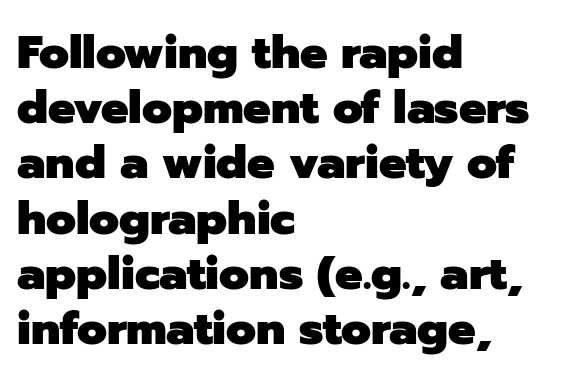
Layout note: lines flush left. This sample uses an upright cut, with every glyph sitting square on the baseline. Look at the bottom of the vertical strokes: they stop flat, with no serifs. The passage shown is not underscored anywhere. Each letter keeps its own natural width here, so spacing adapts to shape.
